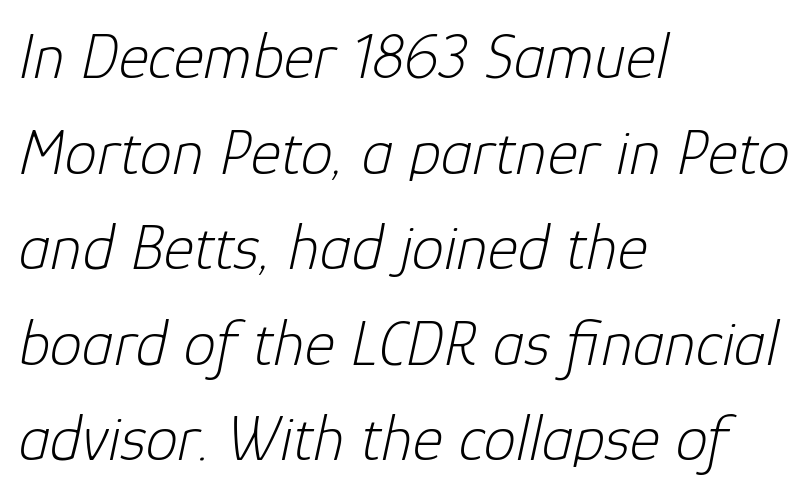
The image shows 65 px light type, italic (leaning right); set left-aligned, normal line spacing (1.47x), normal letter spacing, not underlined; low stroke contrast and a medium x-height.
